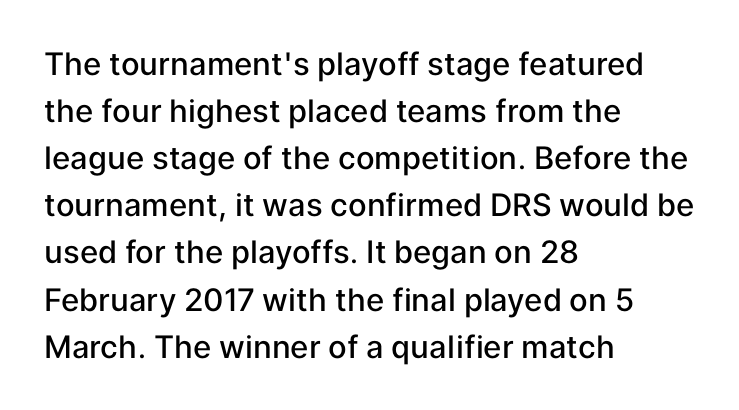
Observe the absence of serifs on each vertical stroke in this sample. Look at the tracking — it's just the regular setting, nothing added. A bit beefed up — I'd call it semibold rather than bold. Alignment: flush left.
